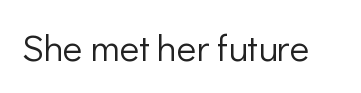
Q: Is the text bold? A: No.
Q: Is the text italic (slanted)? A: No, it is upright.
Q: Is the typeface a serif or a sans-serif typeface? A: Sans-serif.
Q: Is the text underlined? A: No.
Q: Is the spacing between letters normal or unusually wide? A: Normal.
Q: Width (condensed, normal, or wide)? A: Normal.
Q: Stroke contrast? A: Low.
Q: x-height? A: Medium.
Q: Monospaced? A: No.
